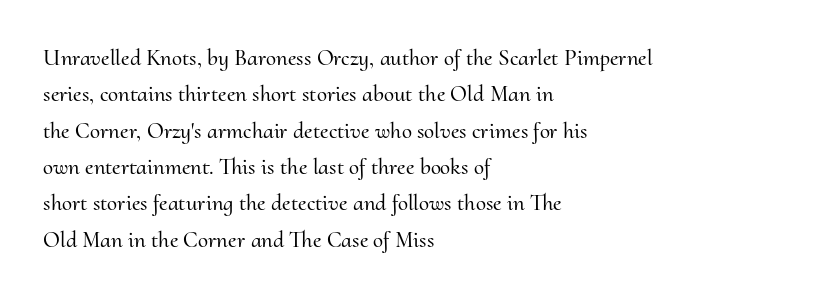
The image shows 23 px text type, upright; set left-aligned, normal line spacing (1.58x), normal letter spacing, not underlined.
